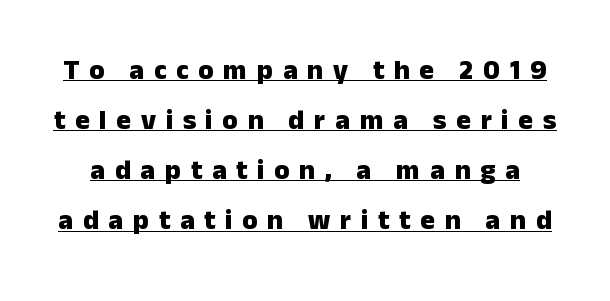
Serif or sans? Sans — the stroke terminals are bare. Is there any slant? The stems are plumb. In terms of letterspacing, this is a distinctly airy, spread setting. In terms of weight, the rendering is a true, heavy bold.
